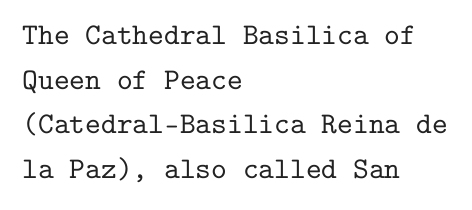
Every row of glyphs begins at an identical x-position on the left. Normally led — the rows are evenly, conventionally spaced. Posture: straight, roman, zero tilt. You could call the tracking neutral — neither tight nor loose. Looks like terminal output: every glyph gets an equal slot. Honestly, there is no underline to notice here at all.
